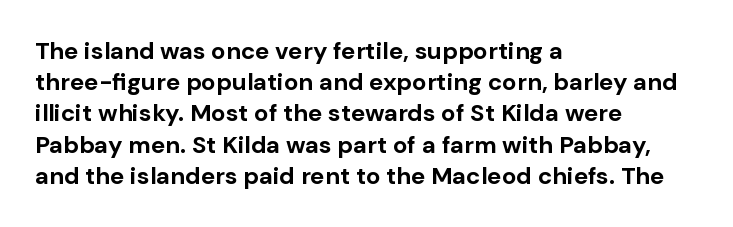
Every letter is thick-stroked: bold, no question. Line starts are locked; line ends wander. What's the leading like? Ordinary, nothing unusual. Glance below the letters and you will spot only blank space.
